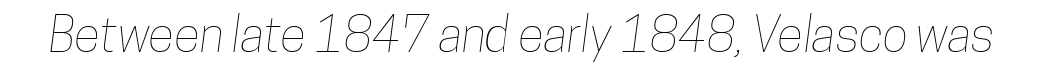
Q: Is the text underlined? A: No.
Q: Is the spacing between letters normal or unusually wide? A: Normal.
Q: Width (condensed, normal, or wide)? A: Condensed.
Q: Stroke contrast? A: Low.
Q: x-height? A: Medium.
Q: Monospaced? A: No.
